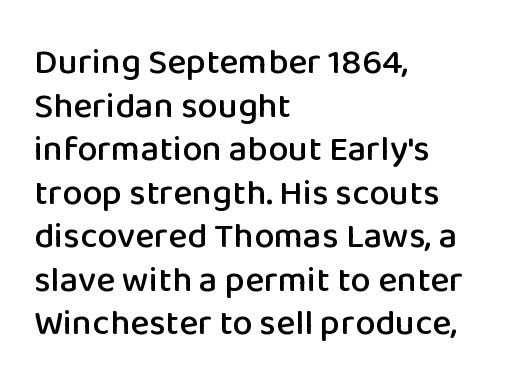
The image shows 36 px sans-serif type, upright; set left-aligned, line spacing 1.21x, normal letter spacing, not underlined; low stroke contrast and a medium x-height.
